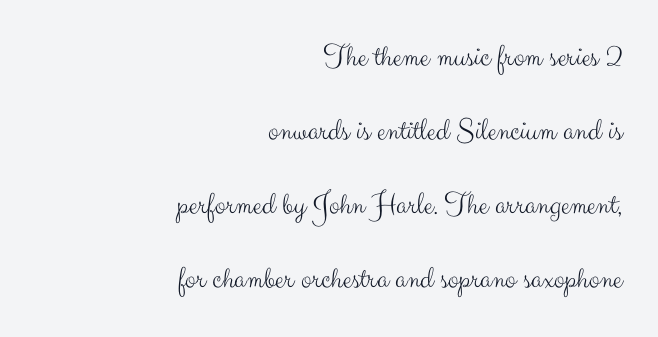
The image shows 32 px light sans-serif type; set right-aligned, loose line spacing (2.31x), normal letter spacing, not underlined; medium stroke contrast and a small x-height.
